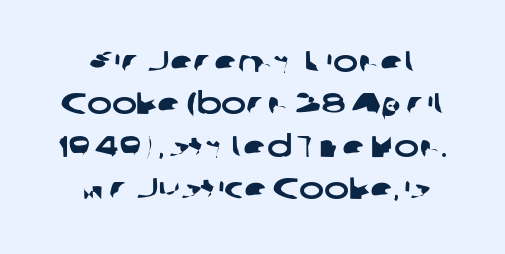
{"serif": "no", "width": "wide", "stroke_contrast": "low", "x_height": "medium", "monospaced": "no", "underline": "no", "line_spacing": "normal", "line_spacing_ratio": 1.41, "letter_spacing": "normal", "letter_spacing_em": 0.0, "glyph_px": 30}
